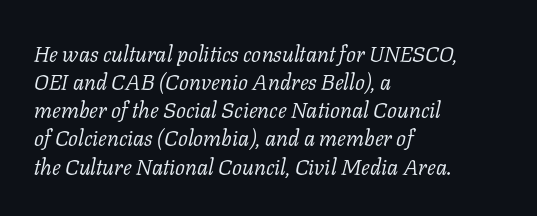
The whole block is typeset with a tilt. Glance below the letters and you will spot only blank space. Short note: letters normally spaced. Summary of vertical rhythm: regular, with standard interline spacing. Stems here are at most as thick as an everyday book face. The paragraph shown leans on its left margin.
